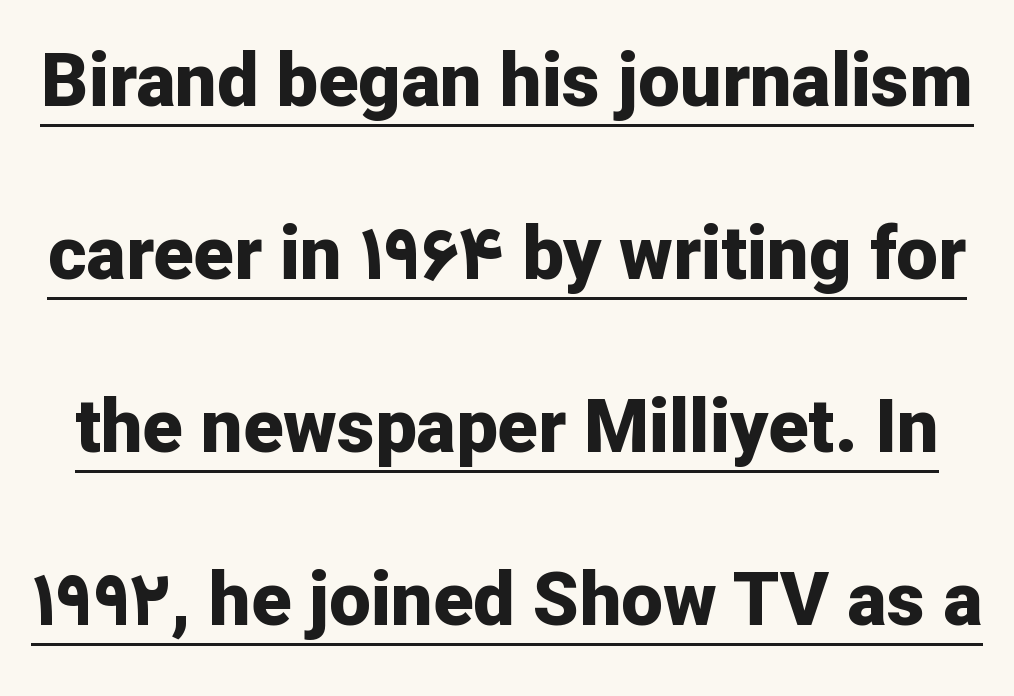
This sample uses plain, unmodified letter spacing. In terms of weight, the rendering is a true, heavy bold. Is there much room between lines? Yes — plenty of vertical air separates them. The designer went with a sans here, leaving each stem footless. Underlining? Definitely there.
